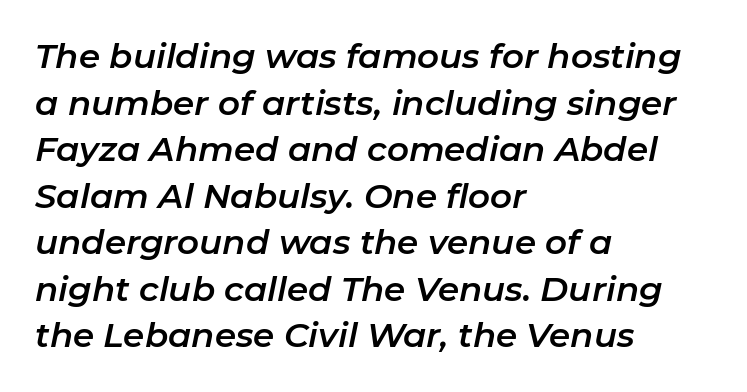
Q: Is the text italic (slanted)? A: Yes, it leans right by about 11 degrees.
Q: Is the text underlined? A: No.
Q: How is the paragraph aligned? A: Left-aligned.
Q: Is the spacing between letters normal or unusually wide? A: Normal.
Q: Is the spacing between lines tight, normal or loose? A: Normal.
Q: Width (condensed, normal, or wide)? A: Normal.
Q: Stroke contrast? A: Low.
Q: x-height? A: Medium.
Q: Monospaced? A: No.
